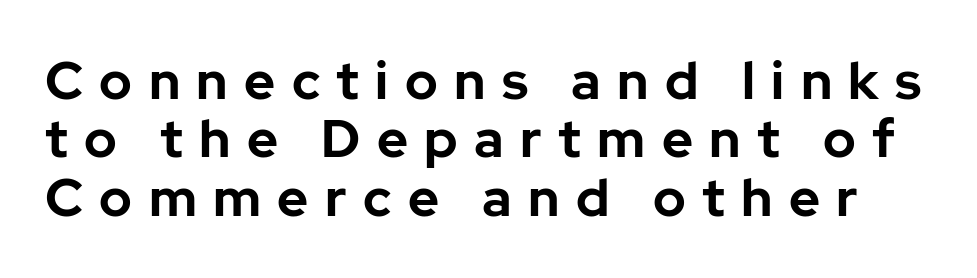
Q: Is the text bold? A: Yes.
Q: Is the text italic (slanted)? A: No, it is upright.
Q: Is the typeface a serif or a sans-serif typeface? A: Sans-serif.
Q: Is the text underlined? A: No.
Q: Is the spacing between letters normal or unusually wide? A: Unusually wide.
Q: Is the spacing between lines tight, normal or loose? A: Tight.
Q: Width (condensed, normal, or wide)? A: Normal.
Q: Stroke contrast? A: Low.
Q: x-height? A: Medium.
Q: Monospaced? A: No.
